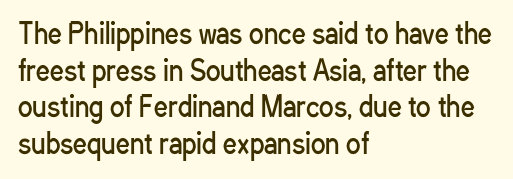
{"italic": "no", "bold": "no", "underline": "no", "align": "left", "line_spacing": "normal", "line_spacing_ratio": 1.36, "letter_spacing": "normal", "letter_spacing_em": 0.0, "glyph_px": 27}
